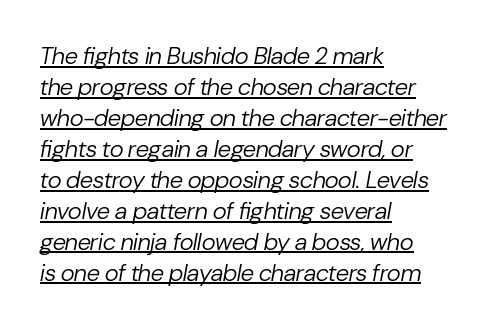
Q: Is the text bold? A: No.
Q: Is the text italic (slanted)? A: Yes, it leans right by about 10 degrees.
Q: Is the text underlined? A: Yes.
Q: How is the paragraph aligned? A: Left-aligned.
Q: Is the spacing between letters normal or unusually wide? A: Normal.
Q: Is the spacing between lines tight, normal or loose? A: Normal.
